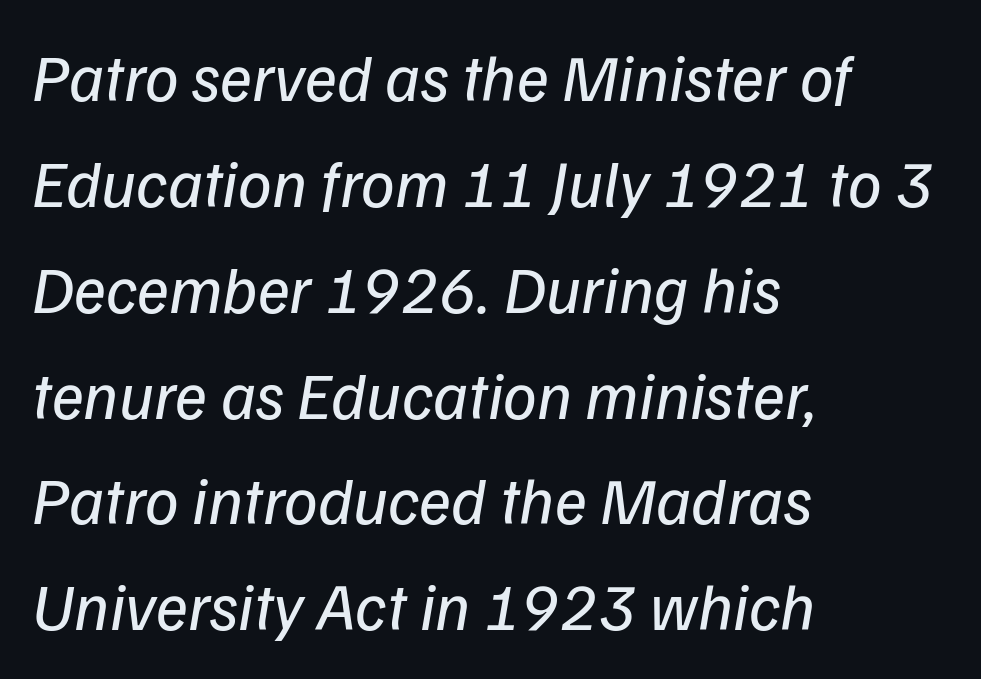
Q: Is the text bold? A: No.
Q: Is the typeface a serif or a sans-serif typeface? A: Sans-serif.
Q: Is the text underlined? A: No.
Q: How is the paragraph aligned? A: Left-aligned.
Q: Is the spacing between letters normal or unusually wide? A: Normal.
Q: Is the spacing between lines tight, normal or loose? A: Normal.
Q: Width (condensed, normal, or wide)? A: Normal.
Q: Stroke contrast? A: Low.
Q: x-height? A: Medium.
Q: Monospaced? A: No.
